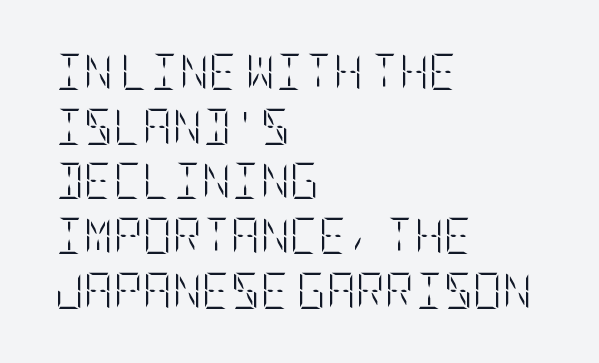
The image shows 36 px light, condensed type, upright; set left-aligned, normal line spacing (1.52x), normal letter spacing, not underlined; low stroke contrast and a large x-height.
